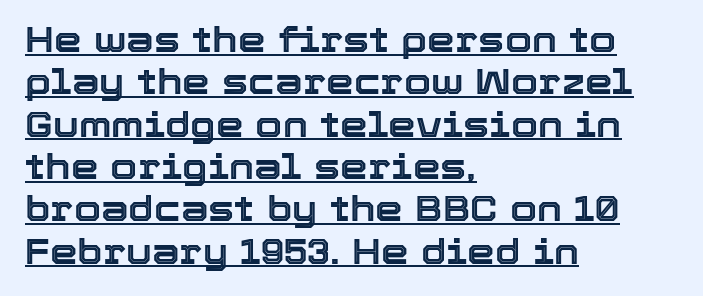
Spacing verdict: proportional, widths tailored to each character. In terms of letterspacing, this is plain default setting. Style check: upright. If you drew a ruler down the left edge, every line would touch it. The passage shown is underscored from start to finish.
